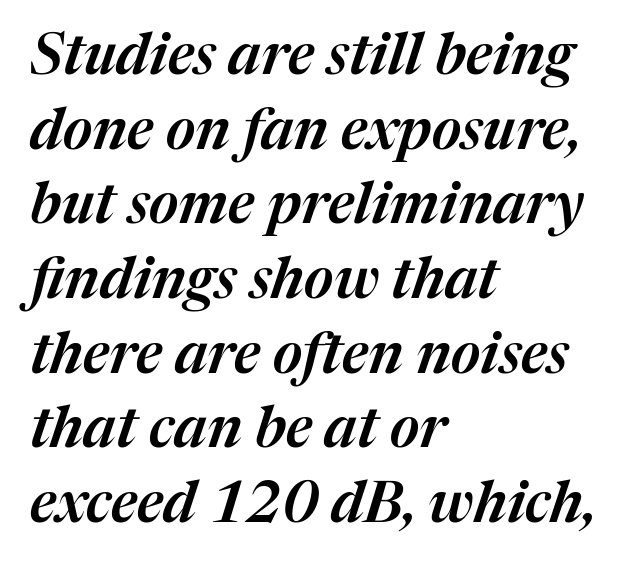
{"italic": "yes", "lean": "right", "slant_degrees": 17, "width": "normal", "stroke_contrast": "medium", "x_height": "medium", "monospaced": "no", "underline": "no", "align": "left", "line_spacing": "normal", "line_spacing_ratio": 1.31, "letter_spacing": "normal", "letter_spacing_em": 0.0, "glyph_px": 57}
